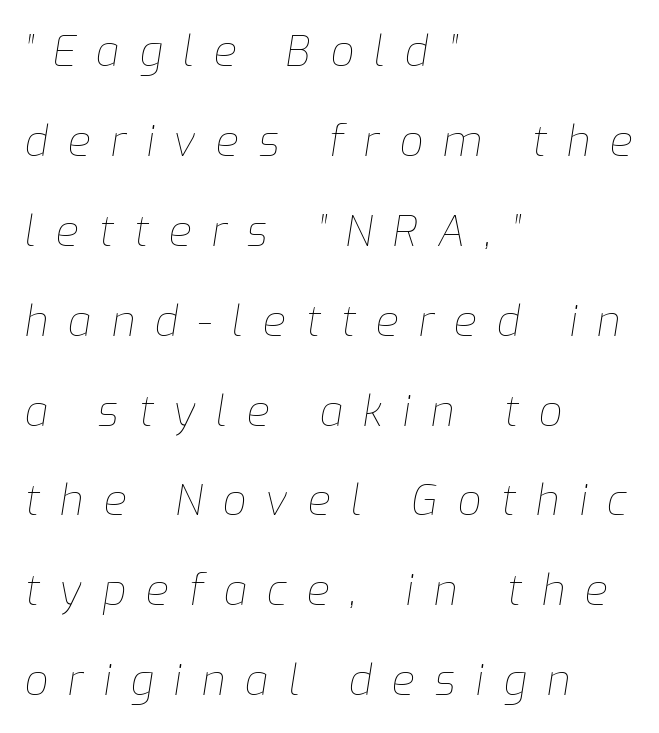
The image shows 42 px thin type, italic (leaning right); set left-aligned, loose line spacing (2.14x), unusually wide letter spacing (+0.47 em), not underlined; low stroke contrast and a medium x-height.
